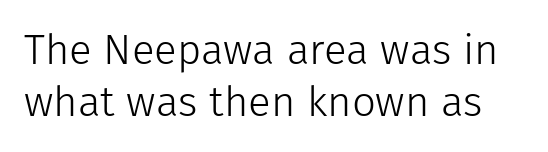
Ordinary non-slanted type is in use. Honestly, there is no underline to notice here at all. Observe the absence of serifs on each vertical stroke in this sample. The letters advance in unequal steps, a hallmark of proportional type. Standard letterfit; no display-style spreading of the glyphs. The strokes are not fattened; the text isn't bold.
